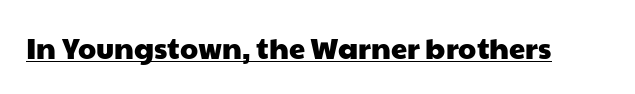
Q: Is the typeface a serif or a sans-serif typeface? A: Sans-serif.
Q: Is the text underlined? A: Yes.
Q: Is the spacing between letters normal or unusually wide? A: Normal.
Q: Width (condensed, normal, or wide)? A: Wide.
Q: Stroke contrast? A: Low.
Q: x-height? A: Medium.
Q: Monospaced? A: No.
